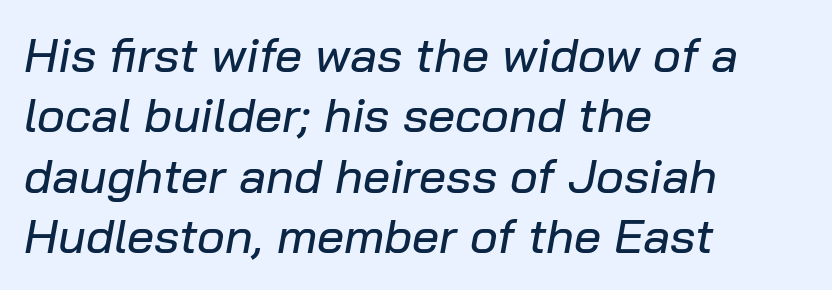
Q: Is the text italic (slanted)? A: Yes, it leans right by about 10 degrees.
Q: Is the text underlined? A: No.
Q: How is the paragraph aligned? A: Left-aligned.
Q: Is the spacing between letters normal or unusually wide? A: Normal.
Q: Is the spacing between lines tight, normal or loose? A: Normal.
Q: Width (condensed, normal, or wide)? A: Normal.
Q: Stroke contrast? A: Low.
Q: x-height? A: Medium.
Q: Monospaced? A: No.
